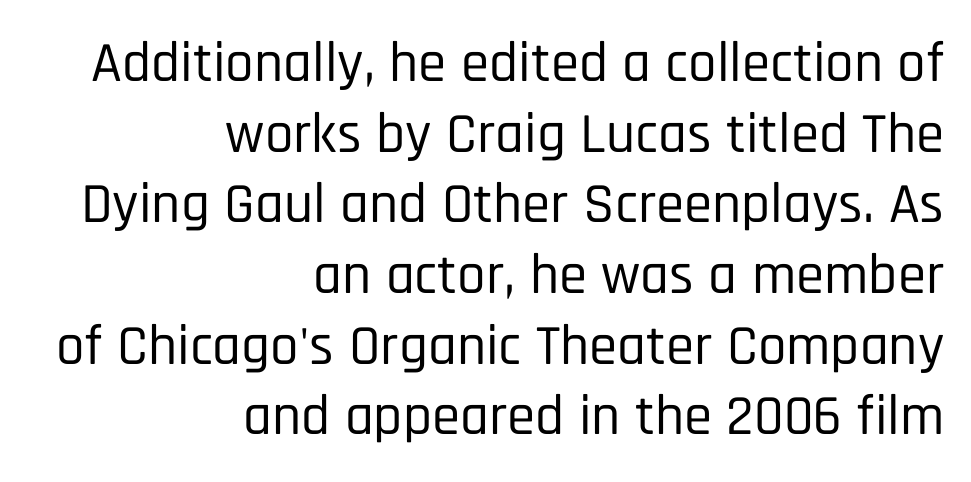
{"serif": "no", "italic": "no", "width": "condensed", "stroke_contrast": "low", "x_height": "large", "monospaced": "no", "underline": "no", "align": "right", "line_spacing_ratio": 1.24, "letter_spacing": "normal", "letter_spacing_em": 0.0, "glyph_px": 57}
